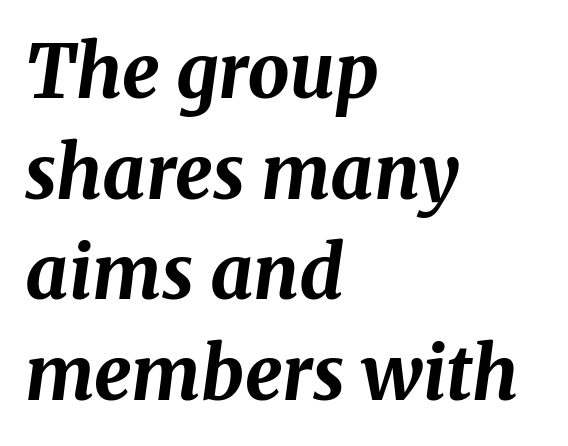
{"italic": "yes", "lean": "right", "slant_degrees": 8, "bold": "yes", "weight": "bold", "width": "normal", "stroke_contrast": "medium", "x_height": "medium", "monospaced": "no", "underline": "no", "align": "left", "line_spacing": "normal", "line_spacing_ratio": 1.36, "letter_spacing": "normal", "letter_spacing_em": 0.0, "glyph_px": 74}
